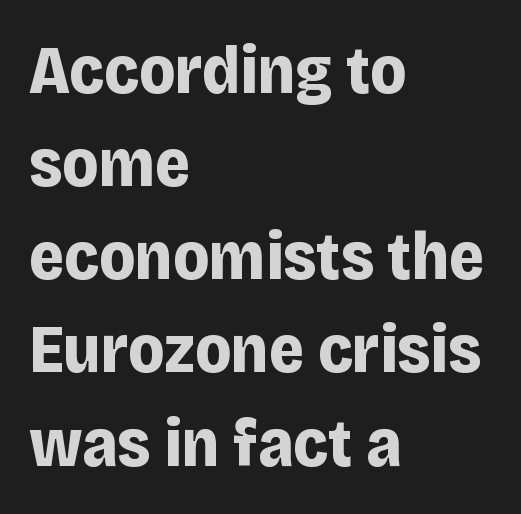
Q: Is the text bold? A: Yes.
Q: Is the text italic (slanted)? A: No, it is upright.
Q: Is the typeface a serif or a sans-serif typeface? A: Sans-serif.
Q: Is the text underlined? A: No.
Q: How is the paragraph aligned? A: Left-aligned.
Q: Is the spacing between letters normal or unusually wide? A: Normal.
Q: Is the spacing between lines tight, normal or loose? A: Normal.
Q: Width (condensed, normal, or wide)? A: Normal.
Q: Stroke contrast? A: Low.
Q: x-height? A: Large.
Q: Monospaced? A: No.
